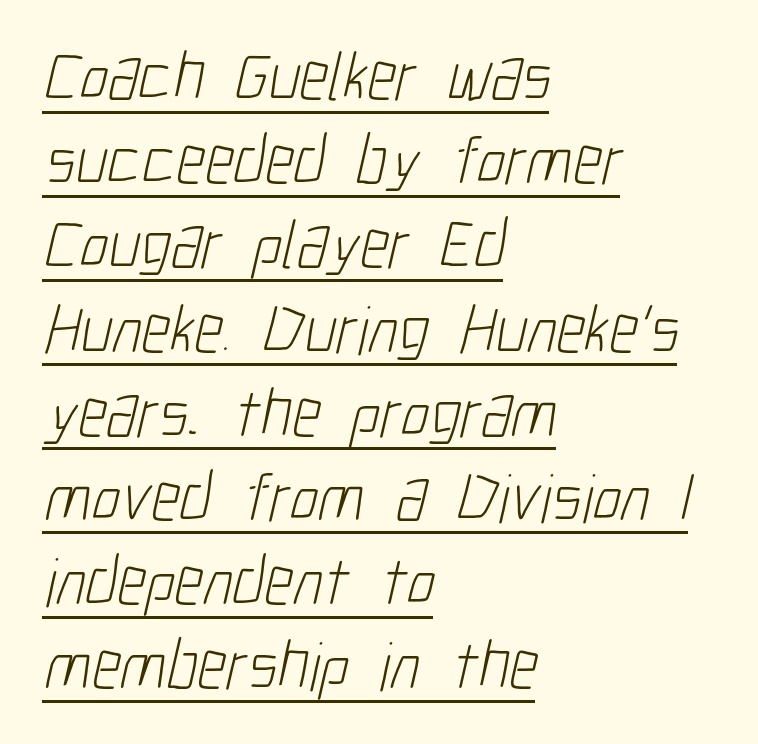
Q: Is the text bold? A: No.
Q: Is the typeface a serif or a sans-serif typeface? A: Sans-serif.
Q: Is the text underlined? A: Yes.
Q: How is the paragraph aligned? A: Left-aligned.
Q: Is the spacing between letters normal or unusually wide? A: Normal.
Q: Width (condensed, normal, or wide)? A: Condensed.
Q: Stroke contrast? A: Low.
Q: x-height? A: Medium.
Q: Monospaced? A: No.
